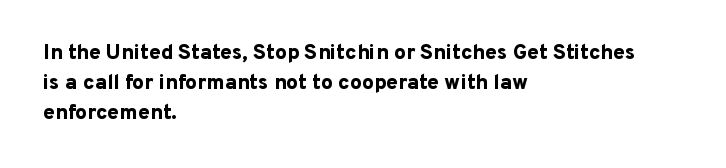
{"italic": "no", "bold": "yes", "underline": "no", "align": "left", "line_spacing": "normal", "line_spacing_ratio": 1.42, "letter_spacing": "normal", "letter_spacing_em": 0.0, "glyph_px": 21}
